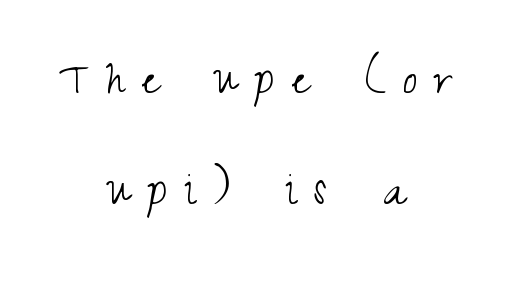
{"serif": "no", "italic": "no", "bold": "no", "weight": "light", "width": "condensed", "stroke_contrast": "medium", "x_height": "small", "monospaced": "no", "underline": "no", "align": "center", "line_spacing": "loose", "line_spacing_ratio": 2.14, "letter_spacing": "wide", "letter_spacing_em": 0.34, "glyph_px": 52}
